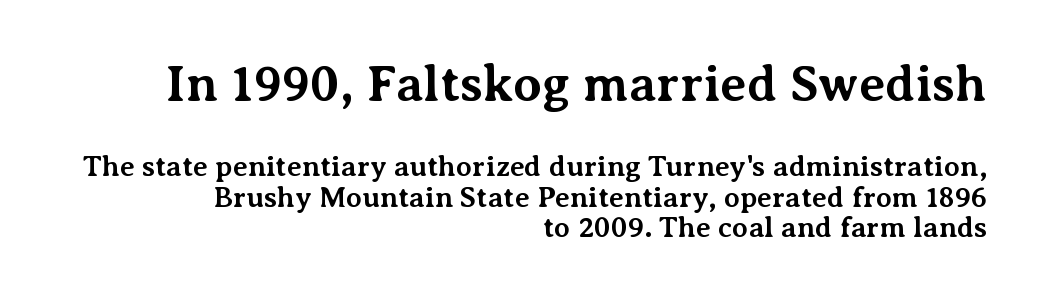
Q: Is the text bold? A: Yes.
Q: Is the text italic (slanted)? A: No, it is upright.
Q: Is the typeface a serif or a sans-serif typeface? A: Serif.
Q: Is the text underlined? A: No.
Q: How is the paragraph aligned? A: Right-aligned.
Q: Is the spacing between letters normal or unusually wide? A: Normal.
Q: Is the spacing between lines tight, normal or loose? A: Tight.
Q: Which block of text is set in a larger size, the first (top) or the second (bottom)? A: The first (top) one.
Q: Width (condensed, normal, or wide)? A: Normal.
Q: Stroke contrast? A: Medium.
Q: x-height? A: Medium.
Q: Monospaced? A: No.
